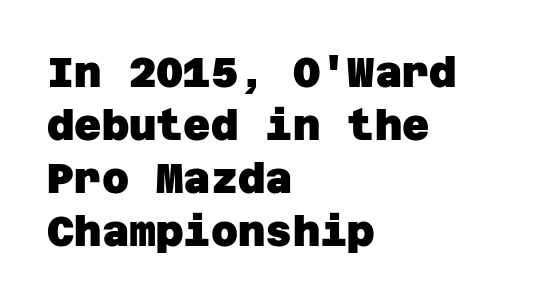
Q: Is the text bold? A: Yes.
Q: Is the typeface a serif or a sans-serif typeface? A: Sans-serif.
Q: Is the text underlined? A: No.
Q: How is the paragraph aligned? A: Left-aligned.
Q: Is the spacing between letters normal or unusually wide? A: Normal.
Q: Is the spacing between lines tight, normal or loose? A: Normal.
Q: Width (condensed, normal, or wide)? A: Normal.
Q: Stroke contrast? A: Low.
Q: x-height? A: Large.
